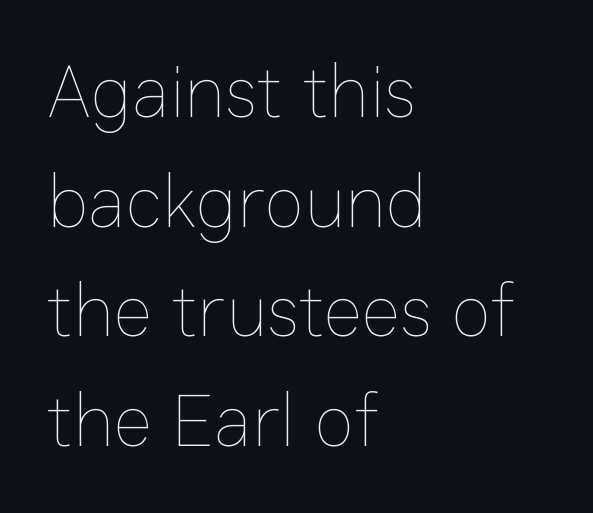
The image shows 74 px thin type, upright; set left-aligned, normal line spacing (1.48x), normal letter spacing, not underlined; low stroke contrast and a medium x-height.
